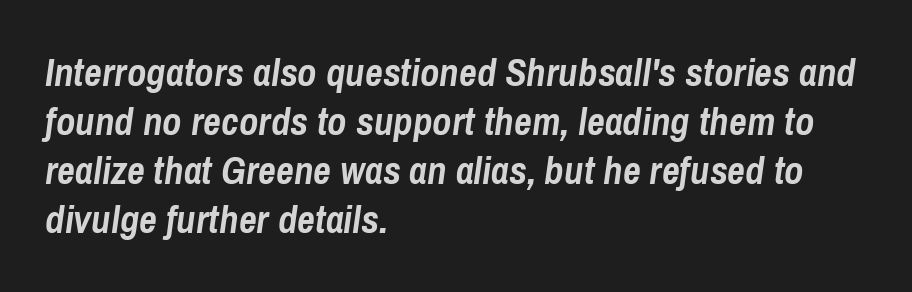
How are the letters spaced? Ordinarily, with no added tracking. Posture: slanted. In CSS terms this would be text-align: left. The passage shown is typed in a proportional face where columns would drift. Decoration check: the copy has no underline.
